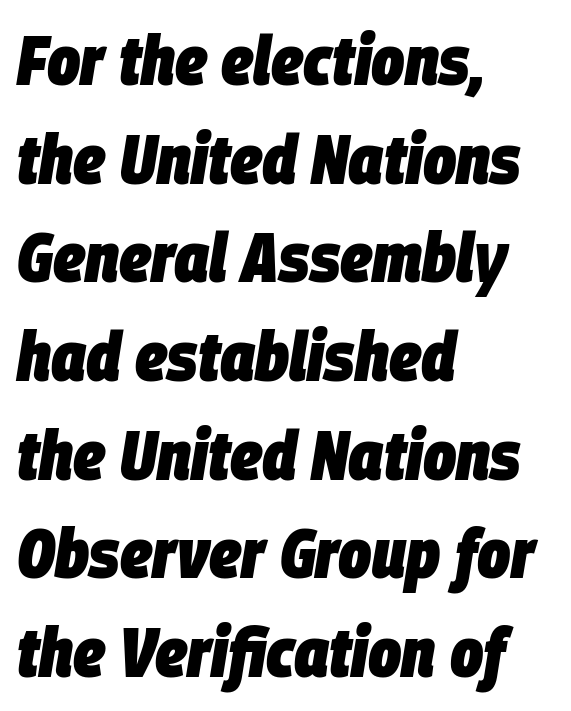
Q: Is the text bold? A: Yes.
Q: Is the text italic (slanted)? A: Yes, it leans right by about 9 degrees.
Q: Is the text underlined? A: No.
Q: How is the paragraph aligned? A: Left-aligned.
Q: Is the spacing between letters normal or unusually wide? A: Normal.
Q: Is the spacing between lines tight, normal or loose? A: Normal.
Q: Width (condensed, normal, or wide)? A: Condensed.
Q: Stroke contrast? A: Low.
Q: x-height? A: Large.
Q: Monospaced? A: No.
